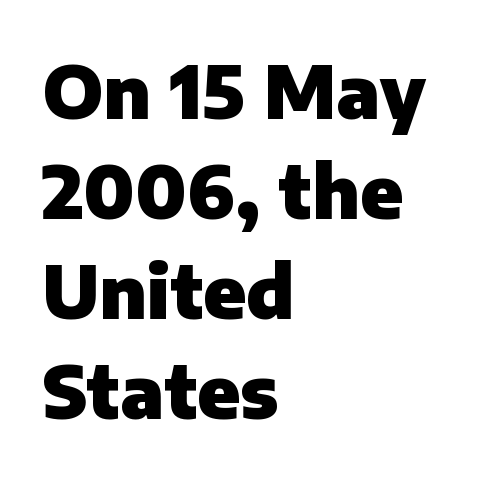
The image shows 74 px heavy sans-serif type, upright; set left-aligned, normal line spacing (1.35x), normal letter spacing, not underlined; low stroke contrast and a medium x-height.
